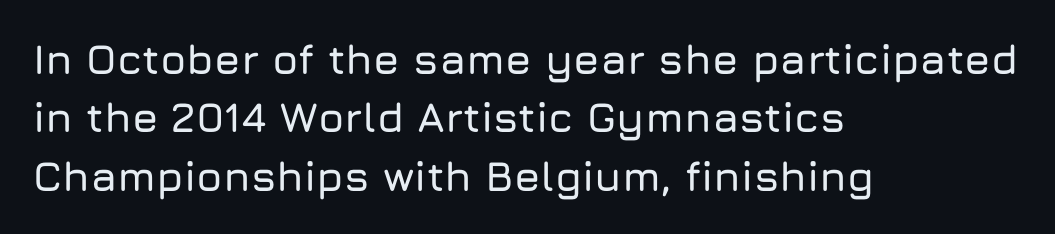
Q: Is the text italic (slanted)? A: No, it is upright.
Q: Is the typeface a serif or a sans-serif typeface? A: Sans-serif.
Q: Is the text underlined? A: No.
Q: How is the paragraph aligned? A: Left-aligned.
Q: Is the spacing between letters normal or unusually wide? A: Normal.
Q: Is the spacing between lines tight, normal or loose? A: Normal.
Q: Width (condensed, normal, or wide)? A: Normal.
Q: Stroke contrast? A: Low.
Q: x-height? A: Medium.
Q: Monospaced? A: No.
